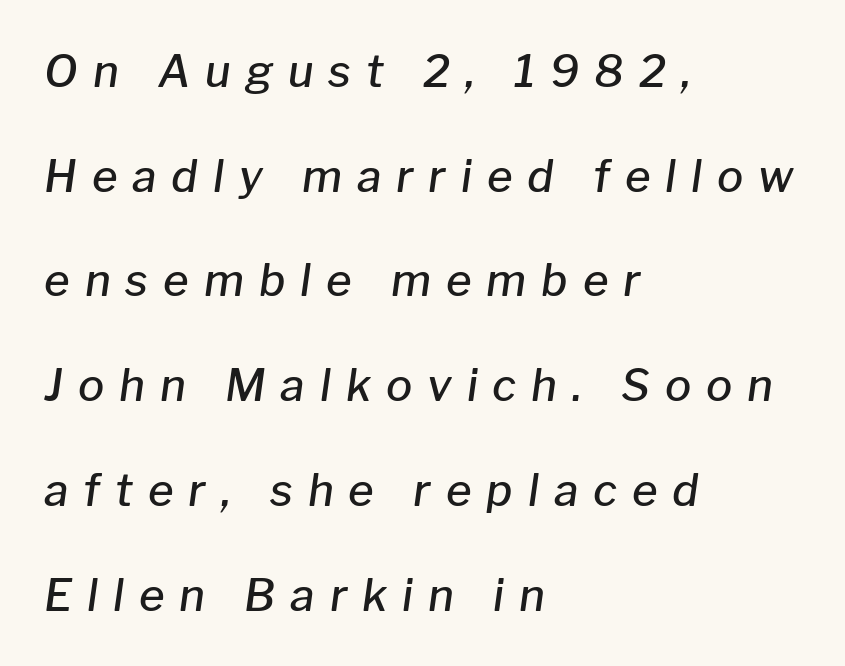
The image shows 44 px semibold type, italic (leaning right); set left-aligned, loose line spacing (2.38x), unusually wide letter spacing (+0.34 em), not underlined; low stroke contrast and a medium x-height.
